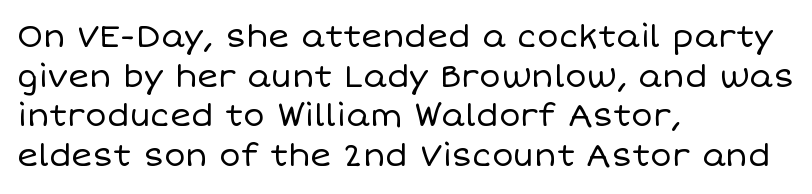
Q: Is the text bold? A: No.
Q: Is the text italic (slanted)? A: No, it is upright.
Q: Is the text underlined? A: No.
Q: How is the paragraph aligned? A: Left-aligned.
Q: Is the spacing between letters normal or unusually wide? A: Normal.
Q: Width (condensed, normal, or wide)? A: Normal.
Q: Stroke contrast? A: Low.
Q: x-height? A: Large.
Q: Monospaced? A: No.
